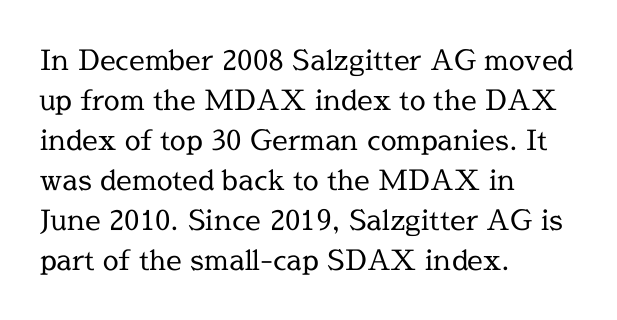
The image shows 28 px regular-weight serif type, upright; set left-aligned, normal line spacing (1.43x), normal letter spacing, not underlined; a medium x-height.
